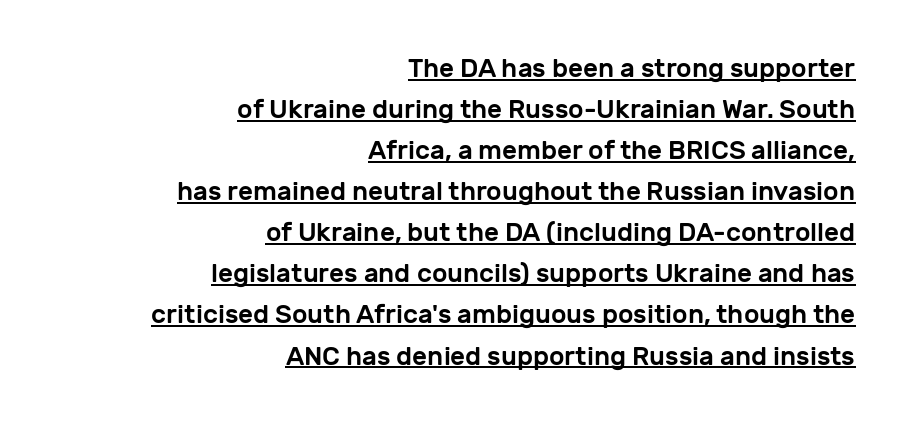
The image shows 26 px text type, upright; set right-aligned, normal line spacing (1.58x), normal letter spacing, underlined.
